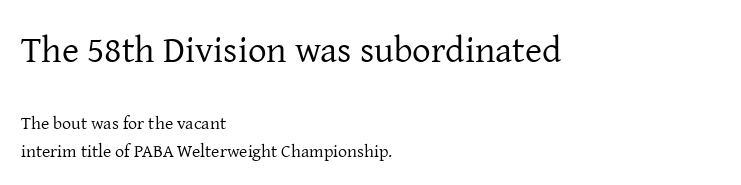
The string is rendered with underlining switched off. The letters look calm and open, with moderate or lighter stems. Honestly, the row spacing looks completely unremarkable. The tracking reads as untouched default to a designer's eye. Note: serifs present on the glyphs. The letters stand upright; this is a roman face.
